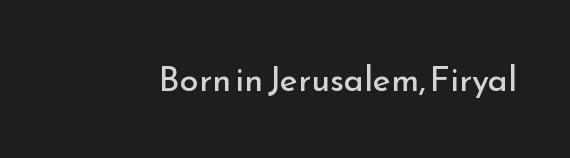
{"serif": "no", "italic": "no", "bold": "no", "weight": "regular", "width": "normal", "stroke_contrast": "low", "x_height": "small", "monospaced": "no", "underline": "no", "letter_spacing": "normal", "letter_spacing_em": 0.0, "glyph_px": 34}
